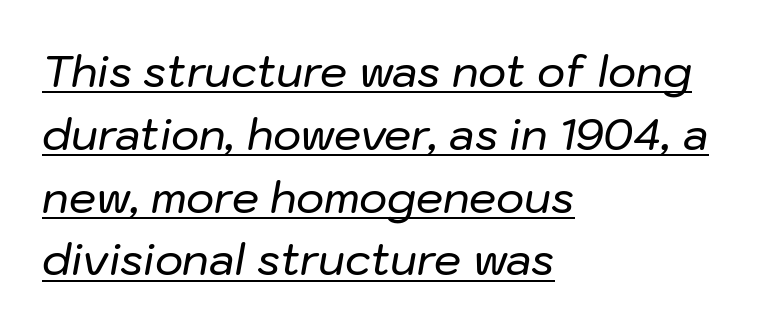
{"italic": "yes", "lean": "right", "slant_degrees": 10, "width": "normal", "stroke_contrast": "low", "x_height": "medium", "monospaced": "no", "underline": "yes", "align": "left", "line_spacing": "normal", "line_spacing_ratio": 1.46, "letter_spacing": "normal", "letter_spacing_em": 0.0, "glyph_px": 43}
